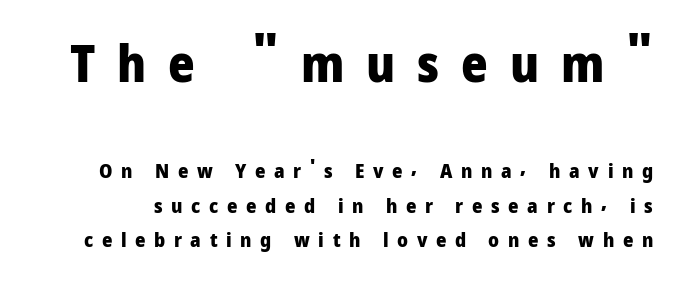
Nobody drew a line under any word here. These lines have a slow, spaced-out rhythm from letter to letter. Is the lower block the larger one? No — the upper block carries the bigger type. Posture: upright roman.
